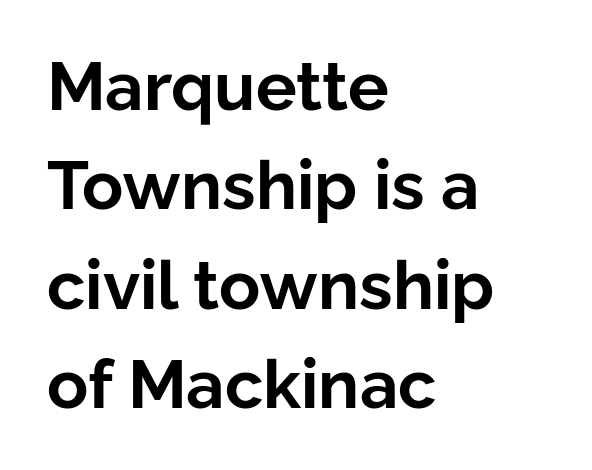
Q: Is the text bold? A: Yes.
Q: Is the text italic (slanted)? A: No, it is upright.
Q: Is the typeface a serif or a sans-serif typeface? A: Sans-serif.
Q: Is the text underlined? A: No.
Q: How is the paragraph aligned? A: Left-aligned.
Q: Is the spacing between letters normal or unusually wide? A: Normal.
Q: Is the spacing between lines tight, normal or loose? A: Normal.
Q: Width (condensed, normal, or wide)? A: Normal.
Q: Stroke contrast? A: Low.
Q: x-height? A: Medium.
Q: Monospaced? A: No.
